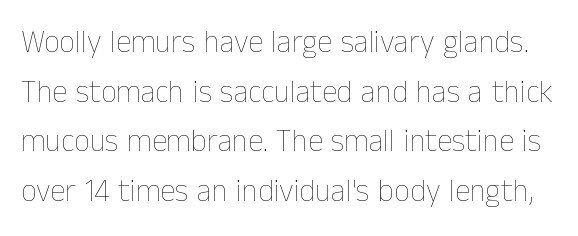
The image shows 31 px thin type, upright; set normal line spacing (1.6x), normal letter spacing, not underlined; low stroke contrast and a medium x-height.
